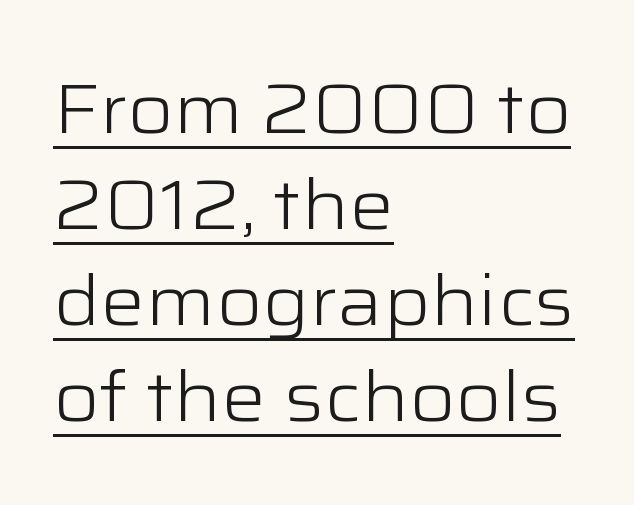
{"serif": "no", "italic": "no", "bold": "no", "weight": "light", "width": "wide", "stroke_contrast": "low", "x_height": "medium", "monospaced": "no", "underline": "yes", "align": "left", "line_spacing": "normal", "line_spacing_ratio": 1.37, "letter_spacing": "normal", "letter_spacing_em": 0.0, "glyph_px": 70}
